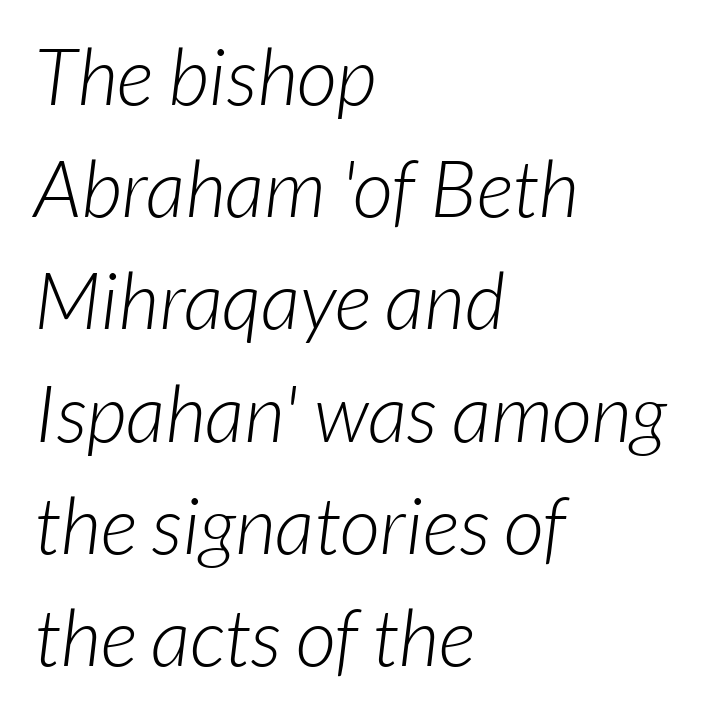
Check the space under the baseline: it is left empty. A normal amount of white space separates one row of letters from the next. Each word holds together tightly as a unit, with standard inter-letter gaps. Reading down the block, your eye returns to a fixed left position each line. Do the characters align in a grid? No, the font is proportional. The type family on display is of the sans-serif kind.
